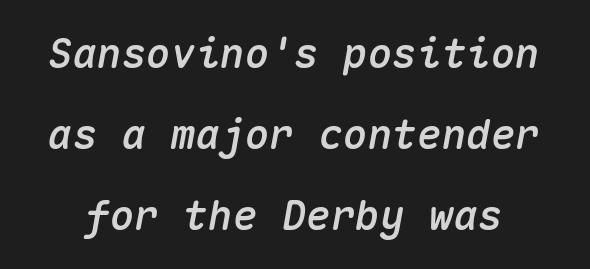
The image shows 41 px text type, italic (leaning right), monospaced; set loose line spacing (1.97x), normal letter spacing, not underlined; medium stroke contrast and a medium x-height.
